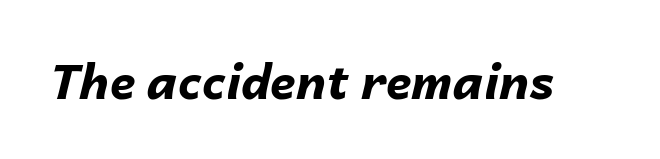
The specimen omits any rule beneath the text block's lines. Varying glyph widths throughout — classic text-font behaviour. Characters follow at the spacing the type designer built in. This sample uses an oblique cut, with every glyph tilted off the vertical. Plenty of ink on the page — the face is bold.
